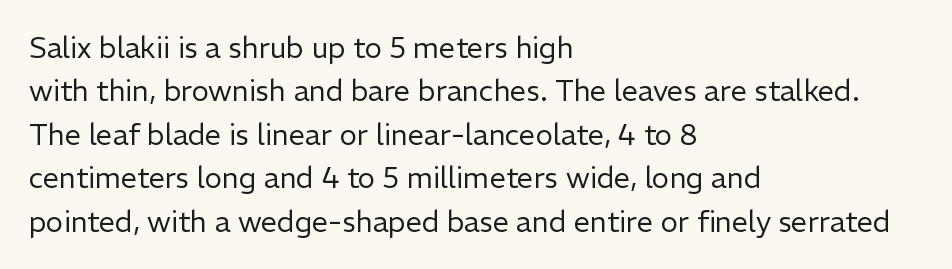
Descender tails drop into unmarked territory. This sample uses an upright cut, with every glyph sitting square on the baseline. These lines keep a tight, regular rhythm from letter to letter. Left-aligned paragraph, ragged on the right. These glyphs show unthickened strokes, regular width or finer. Check where the strokes stop: nothing finishes them off — pure sans.
